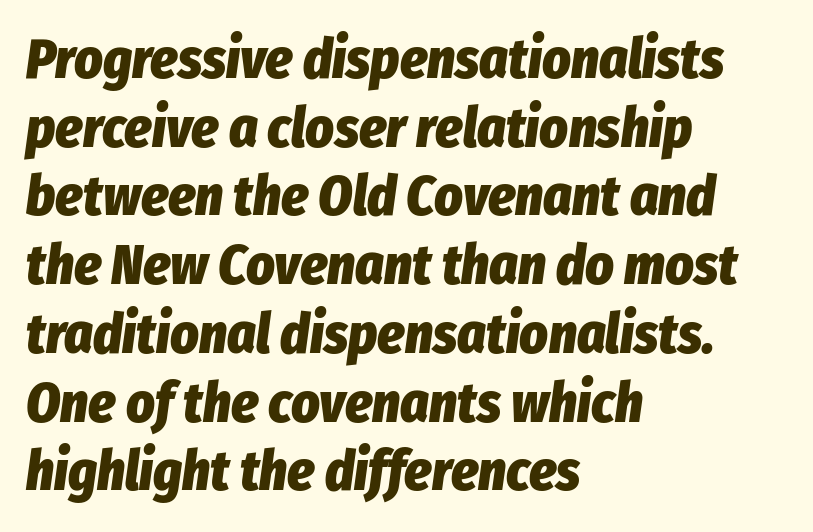
Q: Is the text bold? A: Yes.
Q: Is the text italic (slanted)? A: Yes, it leans right by about 8 degrees.
Q: Is the text underlined? A: No.
Q: How is the paragraph aligned? A: Left-aligned.
Q: Is the spacing between letters normal or unusually wide? A: Normal.
Q: Is the spacing between lines tight, normal or loose? A: Normal.
Q: Width (condensed, normal, or wide)? A: Condensed.
Q: Stroke contrast? A: Low.
Q: x-height? A: Medium.
Q: Monospaced? A: No.
